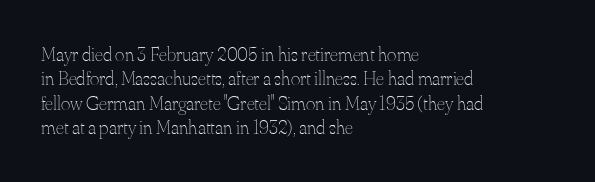
Q: Is the text bold? A: No.
Q: Is the text italic (slanted)? A: No, it is upright.
Q: Is the text underlined? A: No.
Q: How is the paragraph aligned? A: Left-aligned.
Q: Is the spacing between letters normal or unusually wide? A: Normal.
